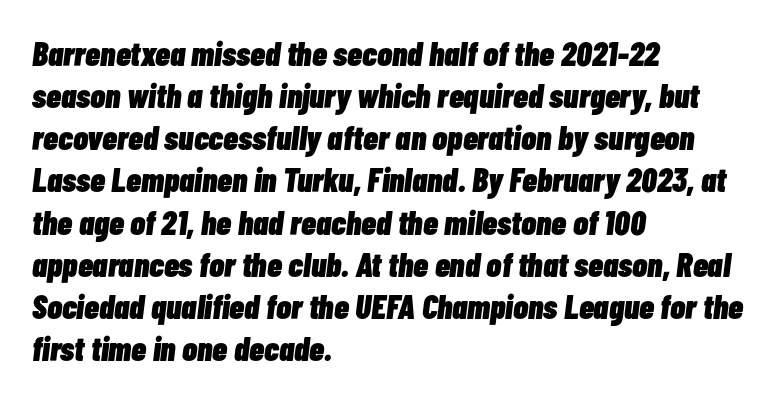
The glyphs look as if they've been sheared to an angle. Anything drawn beneath the words? Only blank space. Spacing verdict: proportional, widths tailored to each character. Which margin do the lines hug? The left one — the right edge is uneven. These words are printed bold, with thick strokes throughout.
